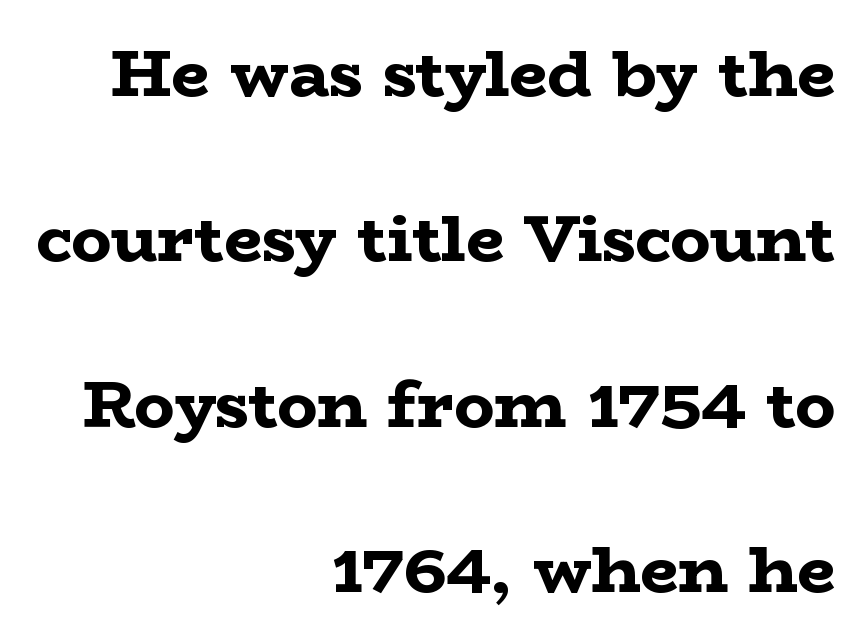
Strong, thick strokes mark this as bold type. The glyphs in this specimen are seriffed. Tracking value appears to be zero — textbook default spacing. Spacing verdict: proportional, widths tailored to each character.
